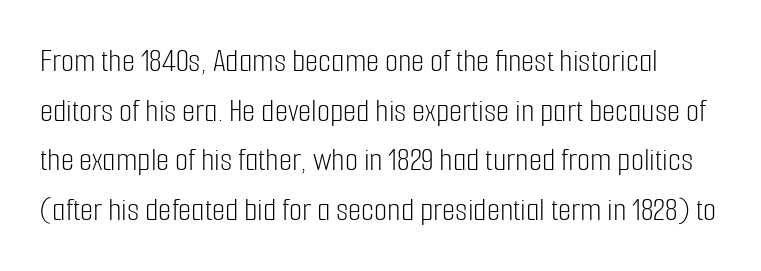
Q: Is the text bold? A: No.
Q: Is the text italic (slanted)? A: No, it is upright.
Q: Is the typeface a serif or a sans-serif typeface? A: Sans-serif.
Q: Is the text underlined? A: No.
Q: Is the spacing between letters normal or unusually wide? A: Normal.
Q: Is the spacing between lines tight, normal or loose? A: Normal.
Q: Width (condensed, normal, or wide)? A: Condensed.
Q: Stroke contrast? A: Low.
Q: x-height? A: Medium.
Q: Monospaced? A: No.
